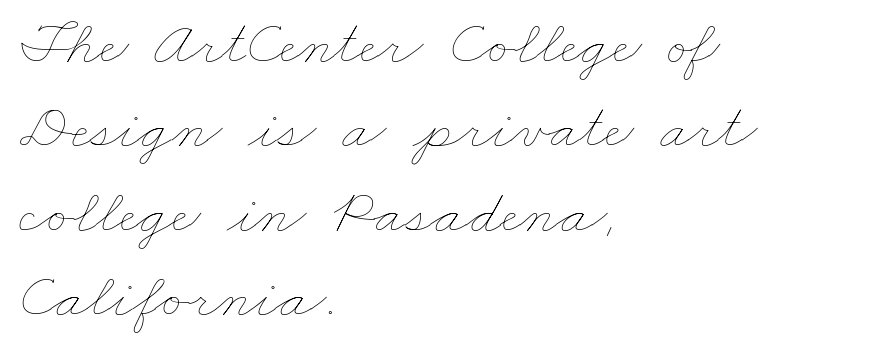
{"bold": "no", "weight": "thin", "width": "wide", "stroke_contrast": "low", "x_height": "small", "monospaced": "no", "underline": "no", "align": "left", "line_spacing": "normal", "line_spacing_ratio": 1.32, "letter_spacing": "normal", "letter_spacing_em": 0.0, "glyph_px": 64}
